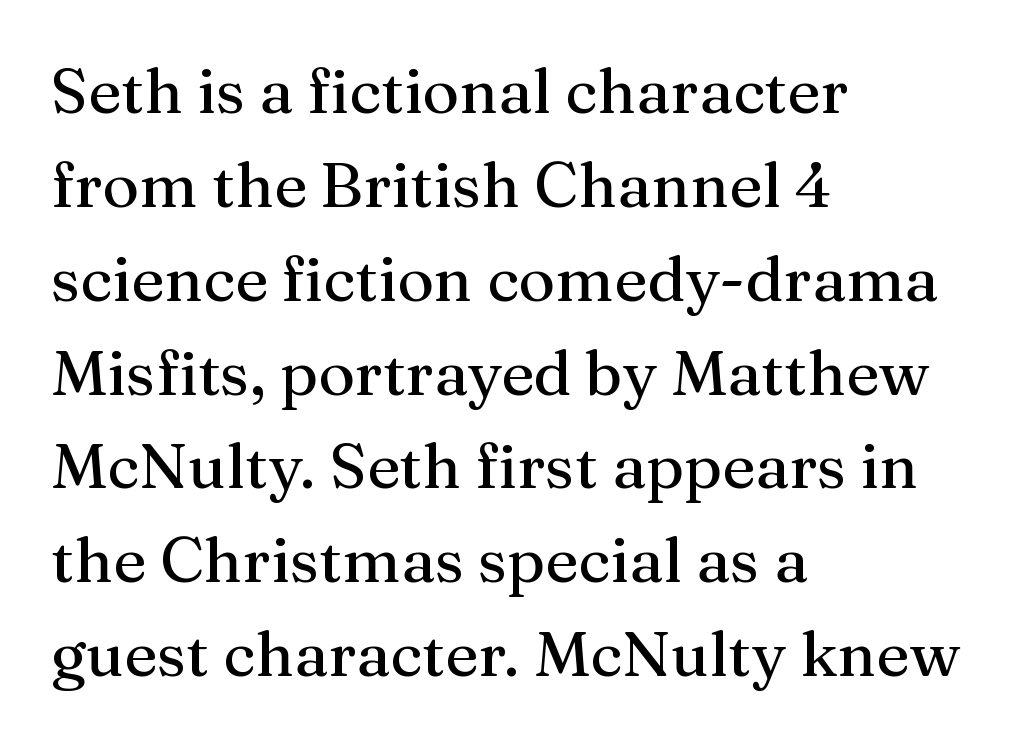
Reading down the column, the eye jumps a familiar distance to each next line. The paragraph shown leans on its left margin. The horizontal fit of the characters is conventional and even. Designer's note — italics off, roman on.
